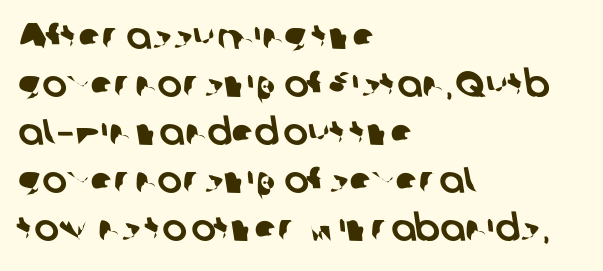
The image shows 37 px sans-serif type; set left-aligned, normal line spacing (1.3x), normal letter spacing, not underlined; low stroke contrast and a medium x-height.
